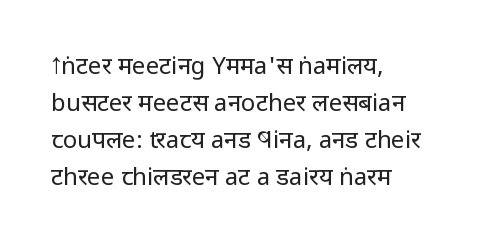
Q: Is the text bold? A: No.
Q: Is the text italic (slanted)? A: No, it is upright.
Q: Is the text underlined? A: No.
Q: How is the paragraph aligned? A: Left-aligned.
Q: Is the spacing between letters normal or unusually wide? A: Normal.
Q: Is the spacing between lines tight, normal or loose? A: Normal.
